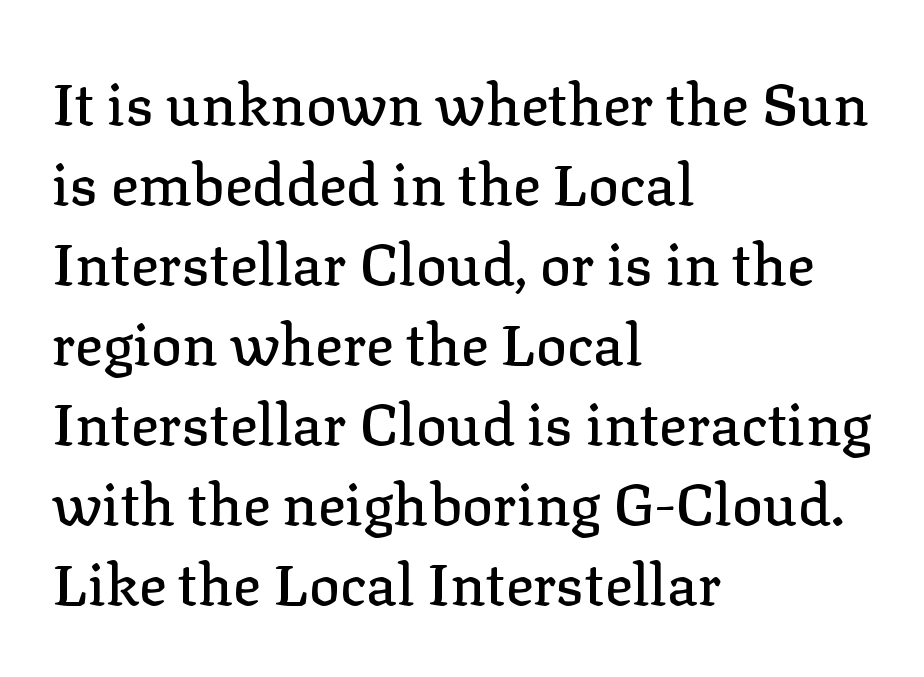
Q: Is the text italic (slanted)? A: No, it is upright.
Q: Is the typeface a serif or a sans-serif typeface? A: Serif.
Q: Is the text underlined? A: No.
Q: How is the paragraph aligned? A: Left-aligned.
Q: Is the spacing between letters normal or unusually wide? A: Normal.
Q: Is the spacing between lines tight, normal or loose? A: Normal.
Q: Width (condensed, normal, or wide)? A: Normal.
Q: Stroke contrast? A: Low.
Q: x-height? A: Medium.
Q: Monospaced? A: No.
